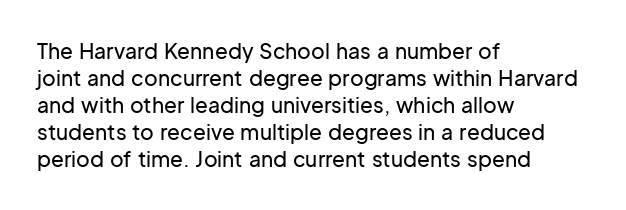
The letters stand straight up with perfectly vertical stems. Tracking here is standard; glyphs follow each other at the usual distance. Whoever set this chose a conventional vertical rhythm. The paragraph has a hard left edge and a soft right edge. Has an underline been added? It has not.
